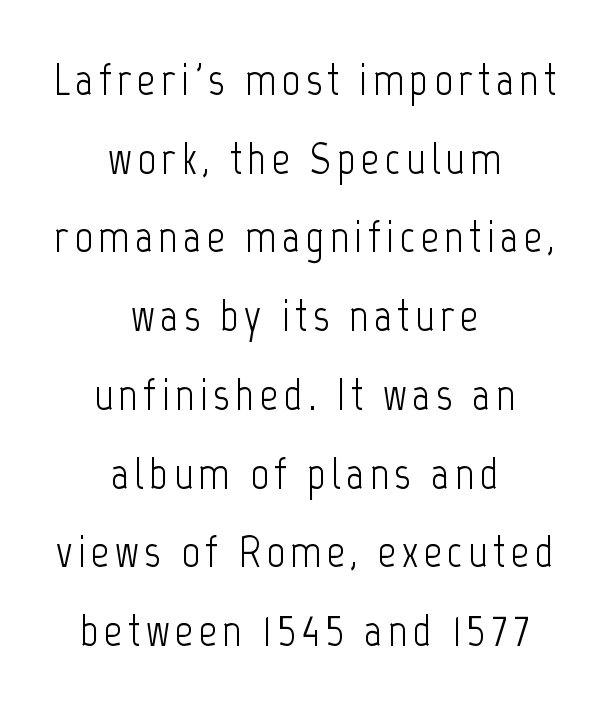
Q: Is the text bold? A: No.
Q: Is the text italic (slanted)? A: No, it is upright.
Q: Is the typeface a serif or a sans-serif typeface? A: Sans-serif.
Q: Is the text underlined? A: No.
Q: How is the paragraph aligned? A: Centered.
Q: Width (condensed, normal, or wide)? A: Condensed.
Q: Stroke contrast? A: Low.
Q: x-height? A: Medium.
Q: Monospaced? A: No.
